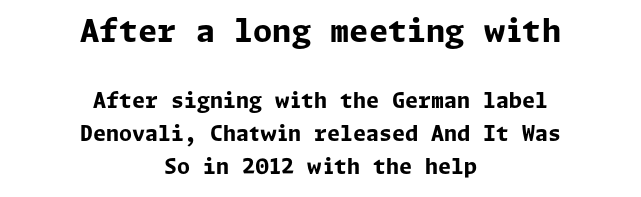
{"serif": "no", "italic": "no", "bold": "yes", "weight": "bold", "width": "normal", "stroke_contrast": "low", "x_height": "medium", "underline": "no", "align": "center", "line_spacing": "normal", "line_spacing_ratio": 1.58, "letter_spacing": "normal", "letter_spacing_em": 0.0, "larger_block": "first", "size_ratio": 1.48, "glyph_px": 31}
